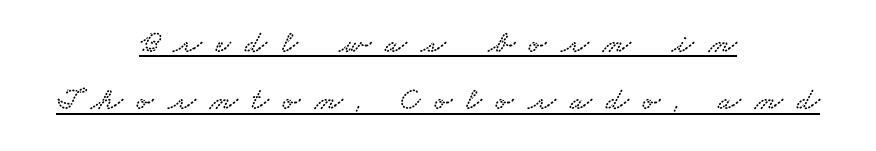
Q: Is the typeface a serif or a sans-serif typeface? A: Serif.
Q: Is the text underlined? A: Yes.
Q: How is the paragraph aligned? A: Centered.
Q: Is the spacing between letters normal or unusually wide? A: Unusually wide.
Q: Width (condensed, normal, or wide)? A: Wide.
Q: Stroke contrast? A: Low.
Q: x-height? A: Small.
Q: Monospaced? A: No.
